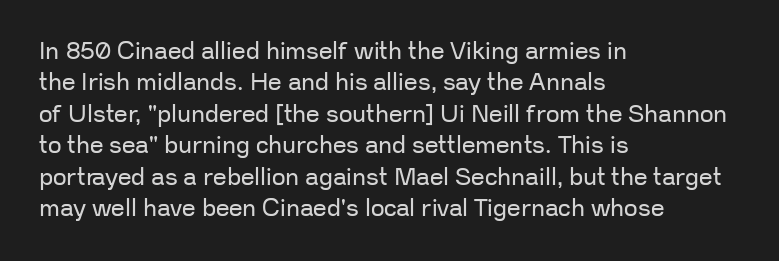
{"italic": "no", "bold": "no", "underline": "no", "align": "left", "line_spacing": "normal", "line_spacing_ratio": 1.31, "letter_spacing": "normal", "letter_spacing_em": 0.0, "glyph_px": 24}
